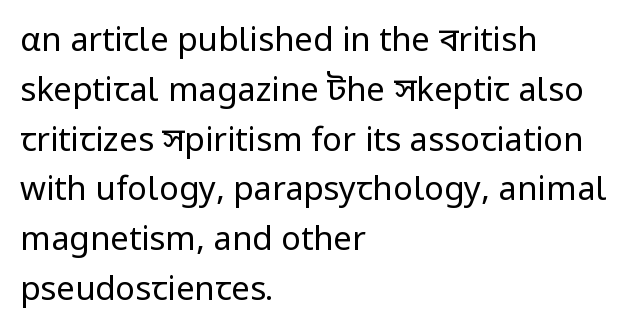
Q: Is the text bold? A: No.
Q: Is the text italic (slanted)? A: No, it is upright.
Q: Is the typeface a serif or a sans-serif typeface? A: Sans-serif.
Q: Is the text underlined? A: No.
Q: How is the paragraph aligned? A: Left-aligned.
Q: Is the spacing between letters normal or unusually wide? A: Normal.
Q: Is the spacing between lines tight, normal or loose? A: Normal.
Q: Width (condensed, normal, or wide)? A: Normal.
Q: Stroke contrast? A: Low.
Q: x-height? A: Medium.
Q: Monospaced? A: No.
